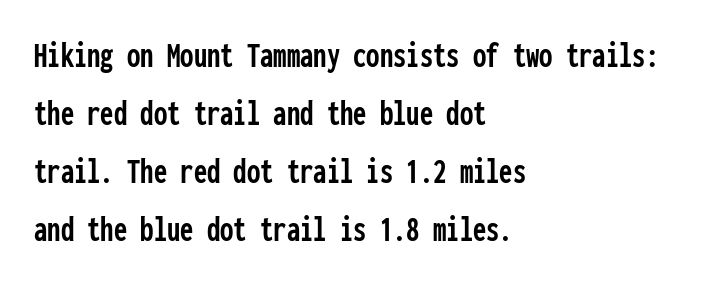
The image shows 38 px condensed sans-serif type, upright, monospaced; set left-aligned, normal line spacing (1.53x), normal letter spacing, not underlined; low stroke contrast and a medium x-height.
